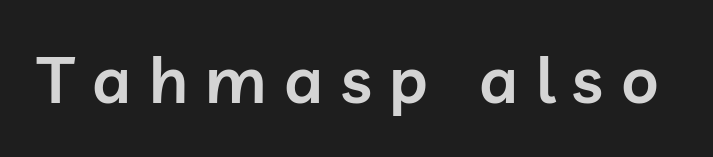
Short note: letters widely spaced. The passage shown is typed in a proportional face where columns would drift. The lettering holds an erect, upright posture throughout. The words here are not underlined. The rendering uses a semibold face; strokes are thickened but not to full bold. Type style note: lacks serifs.
